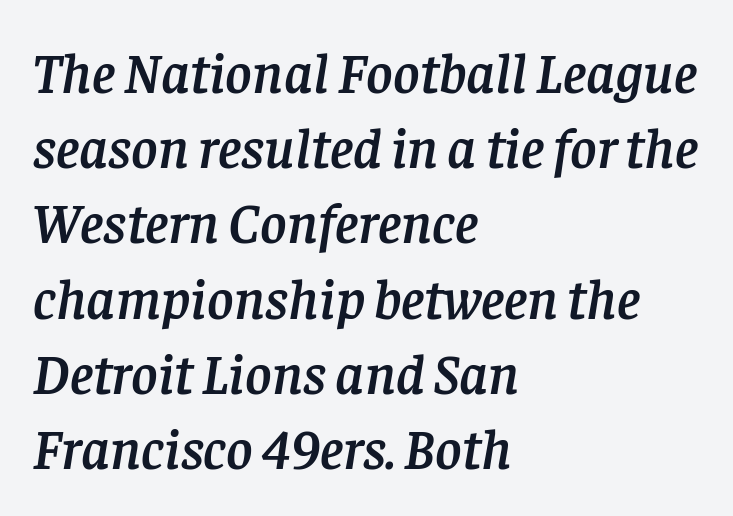
{"serif": "yes", "italic": "yes", "lean": "right", "slant_degrees": 8, "width": "normal", "stroke_contrast": "low", "x_height": "large", "monospaced": "no", "underline": "no", "align": "left", "line_spacing": "normal", "line_spacing_ratio": 1.32, "letter_spacing": "normal", "letter_spacing_em": 0.0, "glyph_px": 57}
